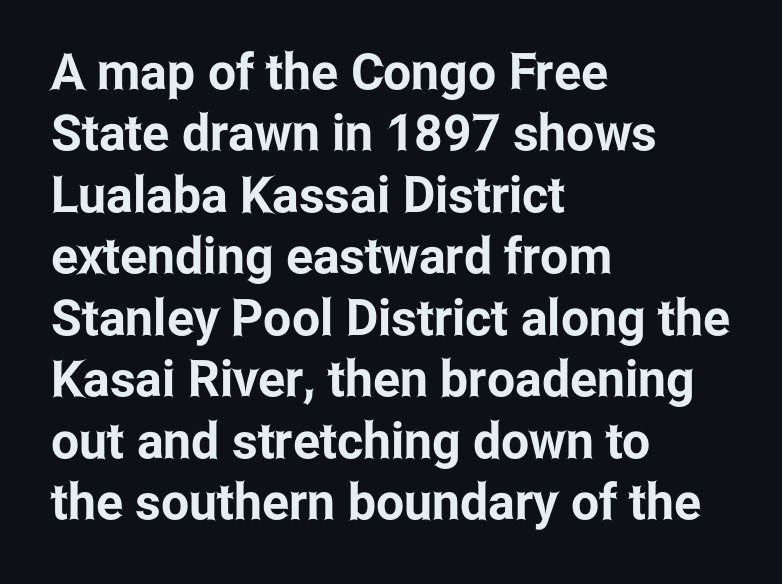
The image shows 50 px condensed sans-serif type, upright; set left-aligned, line spacing 1.23x, normal letter spacing, not underlined; low stroke contrast and a medium x-height.
